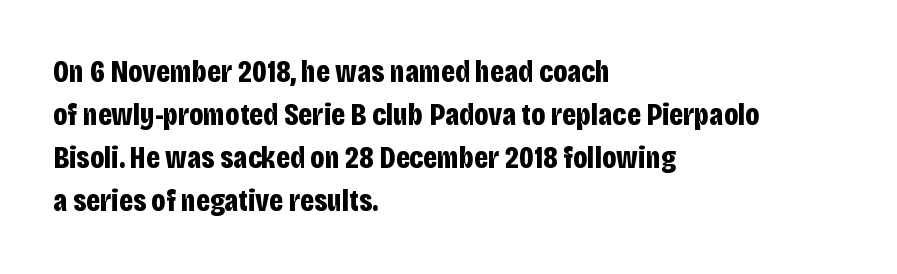
Q: Is the text bold? A: Yes.
Q: Is the text italic (slanted)? A: No, it is upright.
Q: Is the typeface a serif or a sans-serif typeface? A: Sans-serif.
Q: Is the text underlined? A: No.
Q: How is the paragraph aligned? A: Left-aligned.
Q: Is the spacing between letters normal or unusually wide? A: Normal.
Q: Is the spacing between lines tight, normal or loose? A: Normal.
Q: Width (condensed, normal, or wide)? A: Condensed.
Q: Stroke contrast? A: Low.
Q: x-height? A: Large.
Q: Monospaced? A: No.
